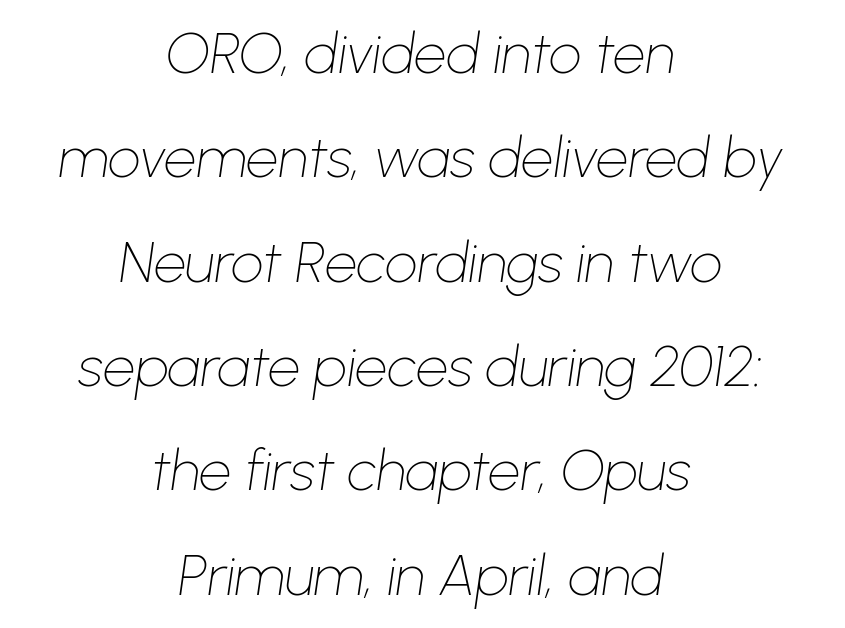
Q: Is the text bold? A: No.
Q: Is the text italic (slanted)? A: Yes, it leans right by about 8 degrees.
Q: Is the text underlined? A: No.
Q: How is the paragraph aligned? A: Centered.
Q: Is the spacing between letters normal or unusually wide? A: Normal.
Q: Width (condensed, normal, or wide)? A: Normal.
Q: Stroke contrast? A: Low.
Q: x-height? A: Medium.
Q: Monospaced? A: No.
